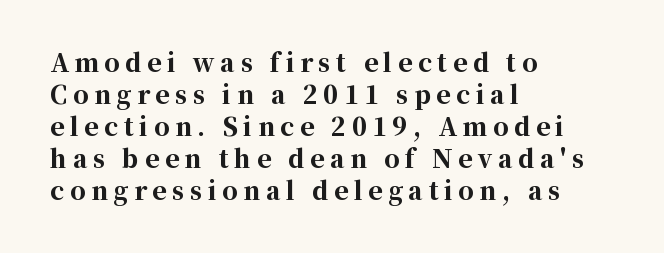
The image shows 24 px bold type, upright; set left-aligned, normal line spacing (1.33x), unusually wide letter spacing (+0.24 em), not underlined.
